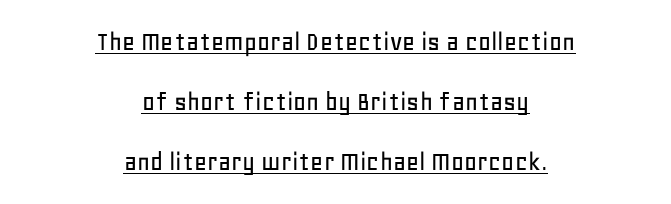
{"serif": "no", "italic": "no", "width": "normal", "stroke_contrast": "low", "x_height": "large", "monospaced": "no", "underline": "yes", "align": "center", "line_spacing": "loose", "line_spacing_ratio": 2.14, "letter_spacing": "normal", "letter_spacing_em": 0.0, "glyph_px": 28}
